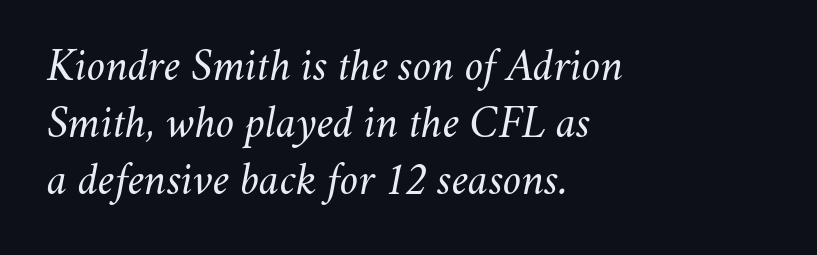
Regular leading. A light-to-regular cut is what we see here. The face used here is rendered with its standard letterfit. These lines are set flush left with a ragged right edge. Descenders are the only things crossing below the line. The letters advance in unequal steps, a hallmark of proportional type.
